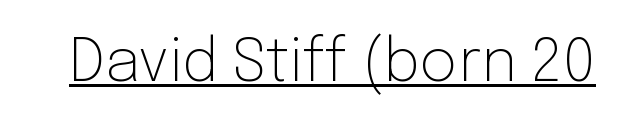
Vertical stems look standard width or narrower in stroke. Character widths vary here, with narrow letters taking less room than wide ones. Upright lettering throughout. You can see a thin bar hugging the bottom of the glyphs. Classification — sans serif.
